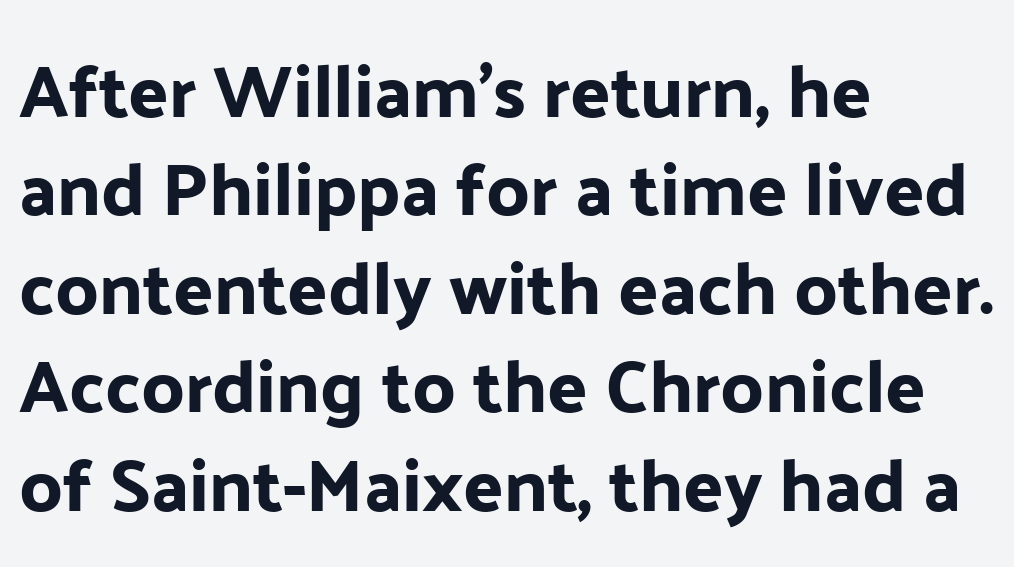
{"serif": "no", "italic": "no", "width": "normal", "stroke_contrast": "low", "x_height": "medium", "monospaced": "no", "underline": "no", "align": "left", "line_spacing": "normal", "line_spacing_ratio": 1.33, "letter_spacing": "normal", "letter_spacing_em": 0.0, "glyph_px": 74}
